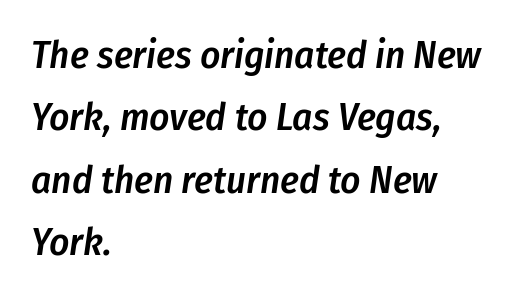
The image shows 39 px semibold, condensed type, italic (leaning right); set left-aligned, normal line spacing (1.6x), normal letter spacing, not underlined; low stroke contrast and a medium x-height.
